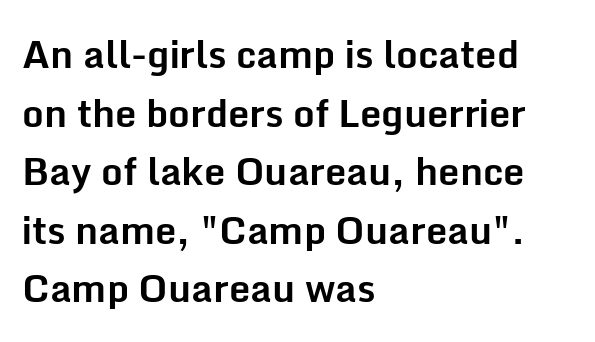
Q: Is the text bold? A: Yes.
Q: Is the text italic (slanted)? A: No, it is upright.
Q: Is the typeface a serif or a sans-serif typeface? A: Sans-serif.
Q: Is the text underlined? A: No.
Q: How is the paragraph aligned? A: Left-aligned.
Q: Is the spacing between letters normal or unusually wide? A: Normal.
Q: Is the spacing between lines tight, normal or loose? A: Normal.
Q: Width (condensed, normal, or wide)? A: Normal.
Q: Stroke contrast? A: Low.
Q: x-height? A: Medium.
Q: Monospaced? A: No.
